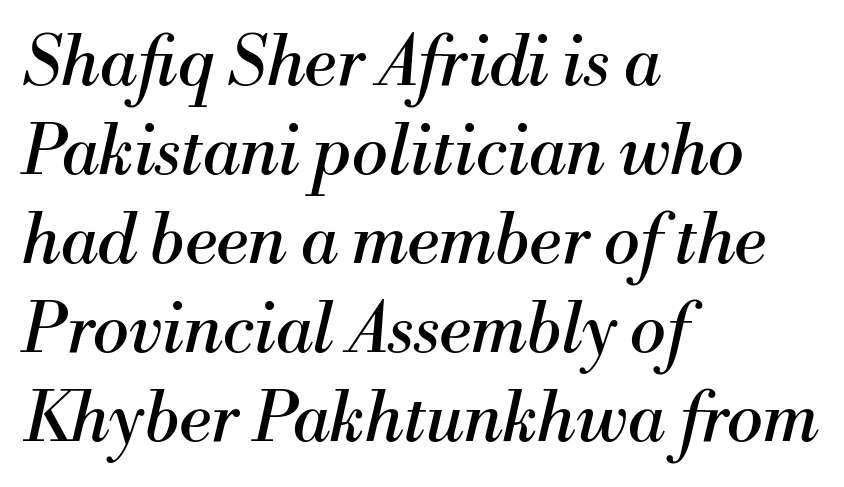
The image shows 68 px regular-weight serif type, italic (leaning right); set left-aligned, normal line spacing (1.31x), normal letter spacing, not underlined; medium stroke contrast and a small x-height.
